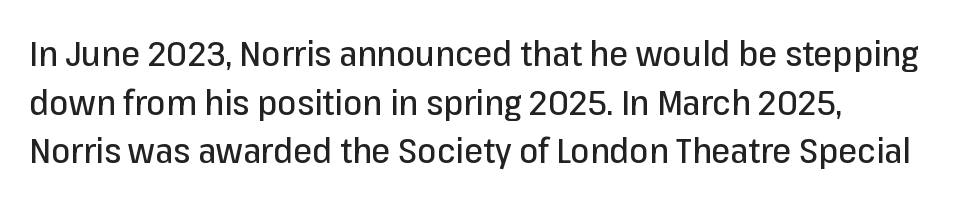
The image shows 34 px sans-serif type, upright; set normal line spacing (1.43x), normal letter spacing, not underlined; low stroke contrast and a medium x-height.
